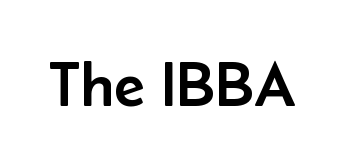
The image shows 64 px sans-serif type, upright; set normal letter spacing, not underlined; low stroke contrast and a small x-height.
